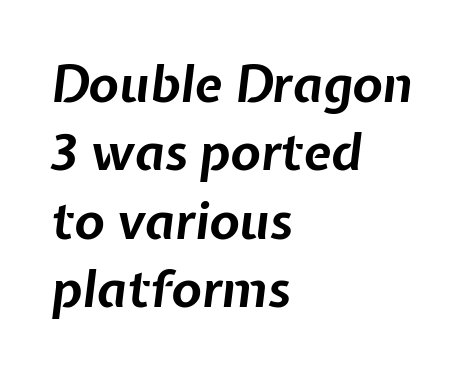
{"italic": "yes", "lean": "right", "slant_degrees": 7, "bold": "yes", "weight": "bold", "width": "normal", "stroke_contrast": "low", "x_height": "medium", "monospaced": "no", "underline": "no", "align": "left", "line_spacing": "normal", "line_spacing_ratio": 1.37, "letter_spacing": "normal", "letter_spacing_em": 0.0, "glyph_px": 50}
